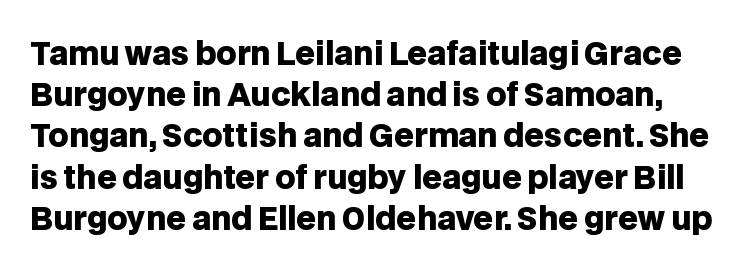
The image shows 31 px heavy sans-serif type, upright; set normal line spacing (1.33x), normal letter spacing, not underlined; low stroke contrast and a large x-height.
